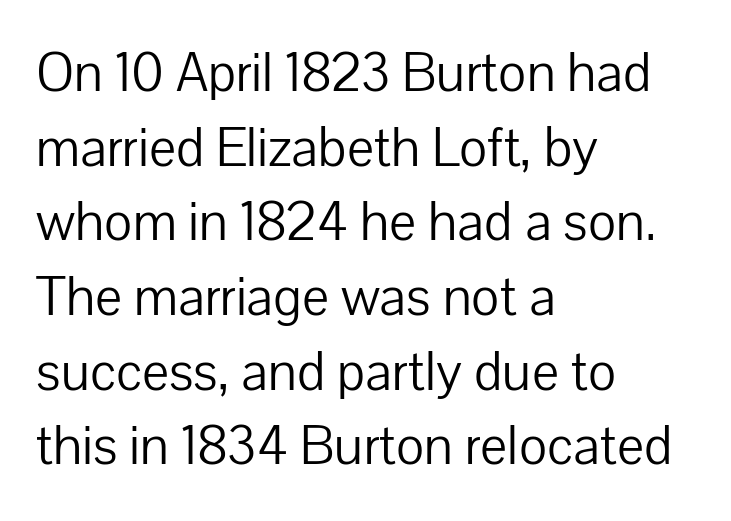
Q: Is the text bold? A: No.
Q: Is the text italic (slanted)? A: No, it is upright.
Q: Is the typeface a serif or a sans-serif typeface? A: Sans-serif.
Q: Is the text underlined? A: No.
Q: How is the paragraph aligned? A: Left-aligned.
Q: Is the spacing between letters normal or unusually wide? A: Normal.
Q: Is the spacing between lines tight, normal or loose? A: Normal.
Q: Width (condensed, normal, or wide)? A: Normal.
Q: Stroke contrast? A: Low.
Q: x-height? A: Medium.
Q: Monospaced? A: No.
